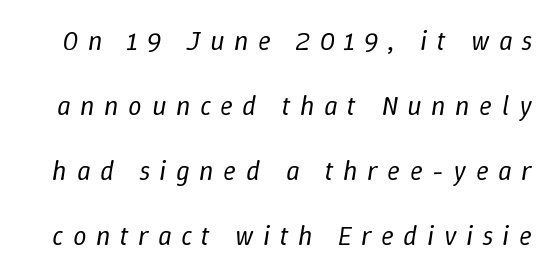
Q: Is the text bold? A: No.
Q: Is the text italic (slanted)? A: Yes, it leans right by about 9 degrees.
Q: Is the text underlined? A: No.
Q: Is the spacing between letters normal or unusually wide? A: Unusually wide.
Q: Is the spacing between lines tight, normal or loose? A: Loose.
